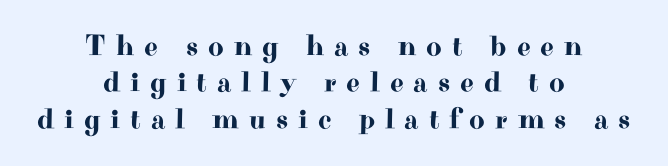
The image shows 30 px wide serif type, upright; set centered, line spacing 1.21x, unusually wide letter spacing (+0.33 em), not underlined; high stroke contrast and a small x-height.
